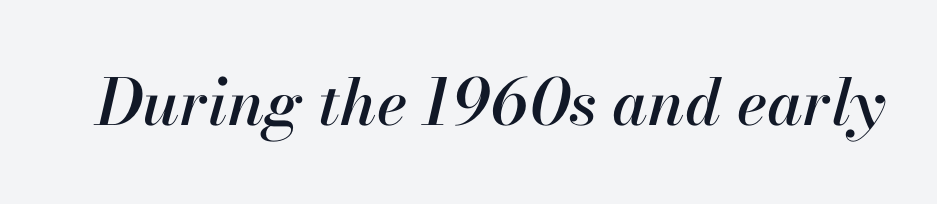
{"italic": "yes", "lean": "right", "slant_degrees": 13, "width": "normal", "stroke_contrast": "high", "x_height": "small", "monospaced": "no", "underline": "no", "letter_spacing": "normal", "letter_spacing_em": 0.0, "glyph_px": 64}
